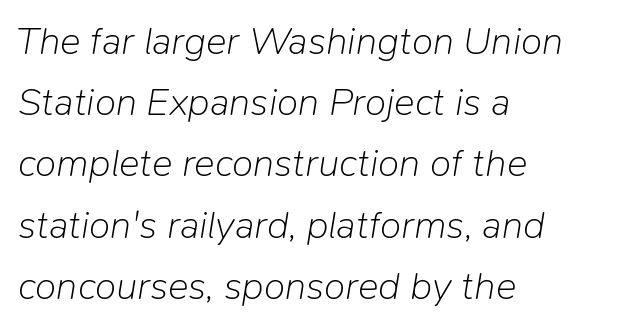
Q: Is the text bold? A: No.
Q: Is the text italic (slanted)? A: Yes, it leans right by about 9 degrees.
Q: Is the text underlined? A: No.
Q: How is the paragraph aligned? A: Left-aligned.
Q: Is the spacing between letters normal or unusually wide? A: Normal.
Q: Is the spacing between lines tight, normal or loose? A: Normal.
Q: Width (condensed, normal, or wide)? A: Normal.
Q: Stroke contrast? A: Low.
Q: x-height? A: Medium.
Q: Monospaced? A: No.
